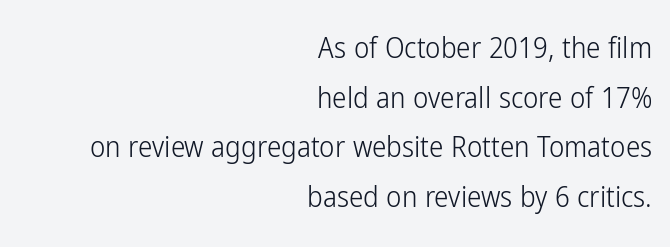
The image shows 29 px light, condensed sans-serif type, upright; set right-aligned, line spacing 1.71x, normal letter spacing, not underlined; low stroke contrast and a medium x-height.
